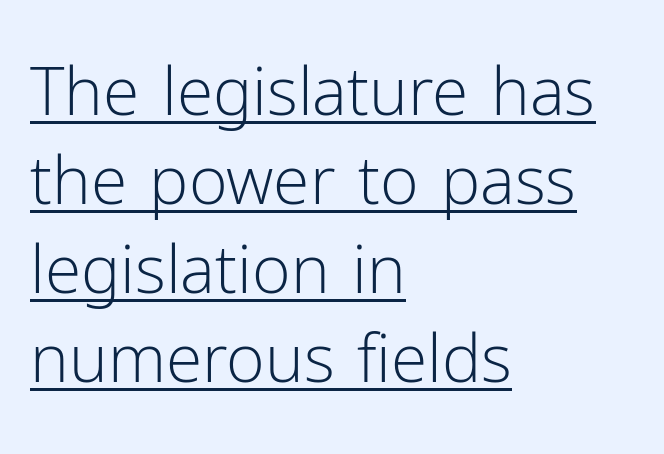
Q: Is the text bold? A: No.
Q: Is the text italic (slanted)? A: No, it is upright.
Q: Is the typeface a serif or a sans-serif typeface? A: Sans-serif.
Q: Is the text underlined? A: Yes.
Q: How is the paragraph aligned? A: Left-aligned.
Q: Is the spacing between letters normal or unusually wide? A: Normal.
Q: Is the spacing between lines tight, normal or loose? A: Normal.
Q: Width (condensed, normal, or wide)? A: Normal.
Q: Stroke contrast? A: Low.
Q: x-height? A: Medium.
Q: Monospaced? A: No.
